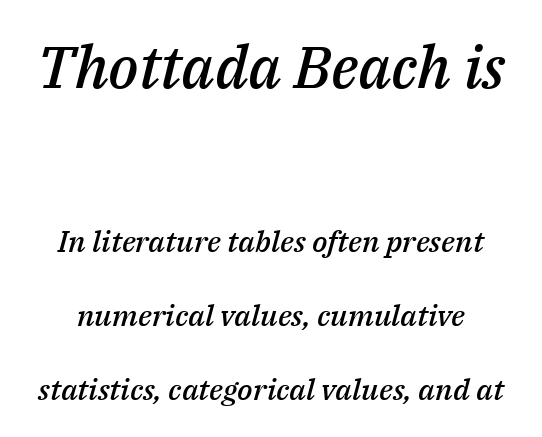
{"italic": "yes", "lean": "right", "slant_degrees": 14, "bold": "semi", "weight": "semibold", "width": "normal", "stroke_contrast": "medium", "x_height": "medium", "monospaced": "no", "underline": "no", "line_spacing": "loose", "line_spacing_ratio": 2.48, "letter_spacing": "normal", "letter_spacing_em": 0.0, "larger_block": "first", "size_ratio": 1.97, "glyph_px": 59}
